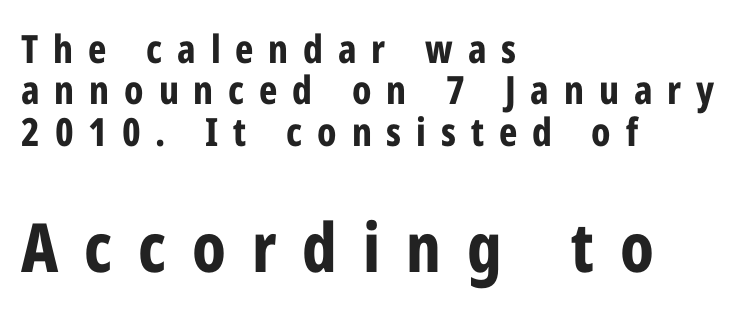
Is the type bold? Yes — the strokes are clearly thick and heavy. Of the two passages, the one underneath uses the larger point size. The letters advance in unequal steps, a hallmark of proportional type. It's the straight-up-and-down kind of type. Words float on clear page, feet unadorned.
